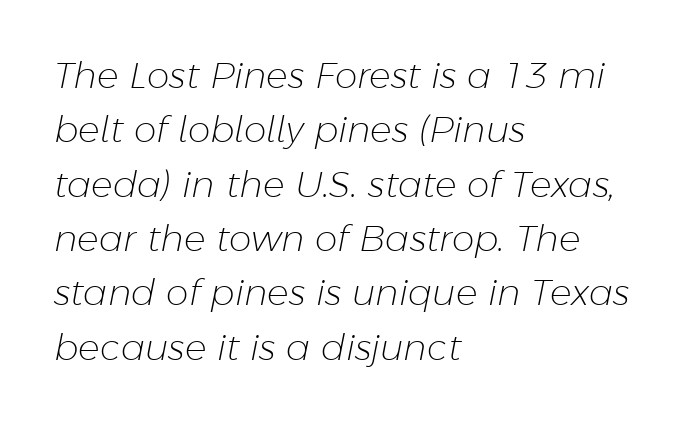
Is the type heavy? It reads as light-to-regular instead. The whole block is typeset with a tilt. The line texture is even and compact thanks to regular tracking. Think of a printed novel: that variable character pitch is what you see here.
